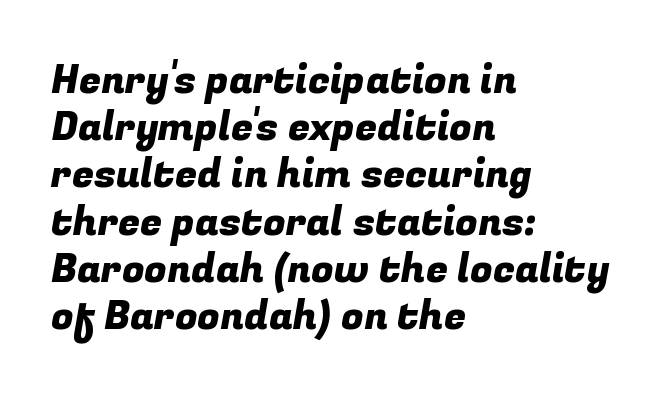
{"serif": "no", "width": "normal", "stroke_contrast": "low", "x_height": "medium", "monospaced": "no", "underline": "no", "align": "left", "line_spacing_ratio": 1.18, "letter_spacing": "normal", "letter_spacing_em": 0.0, "glyph_px": 40}
